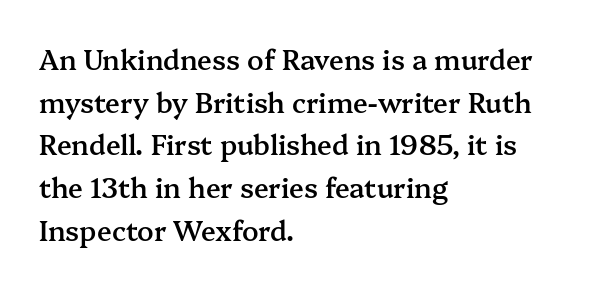
Q: Is the text bold? A: Semi-bold.
Q: Is the text italic (slanted)? A: No, it is upright.
Q: Is the text underlined? A: No.
Q: How is the paragraph aligned? A: Left-aligned.
Q: Is the spacing between letters normal or unusually wide? A: Normal.
Q: Is the spacing between lines tight, normal or loose? A: Normal.
